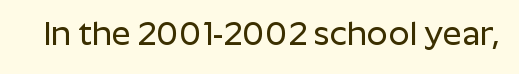
Q: Is the text italic (slanted)? A: No, it is upright.
Q: Is the typeface a serif or a sans-serif typeface? A: Sans-serif.
Q: Is the text underlined? A: No.
Q: Is the spacing between letters normal or unusually wide? A: Normal.
Q: Width (condensed, normal, or wide)? A: Normal.
Q: Stroke contrast? A: Low.
Q: x-height? A: Medium.
Q: Monospaced? A: No.
